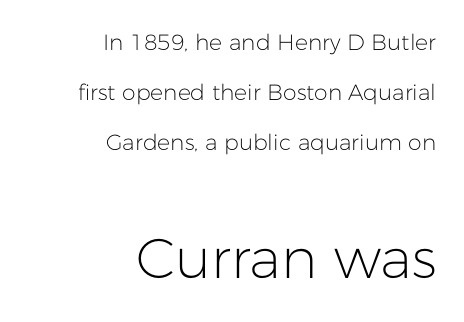
The image shows 56 px light sans-serif type, upright; set right-aligned, loose line spacing (2.28x), normal letter spacing, not underlined; the second (bottom) block is 2.55x larger; low stroke contrast and a medium x-height.
